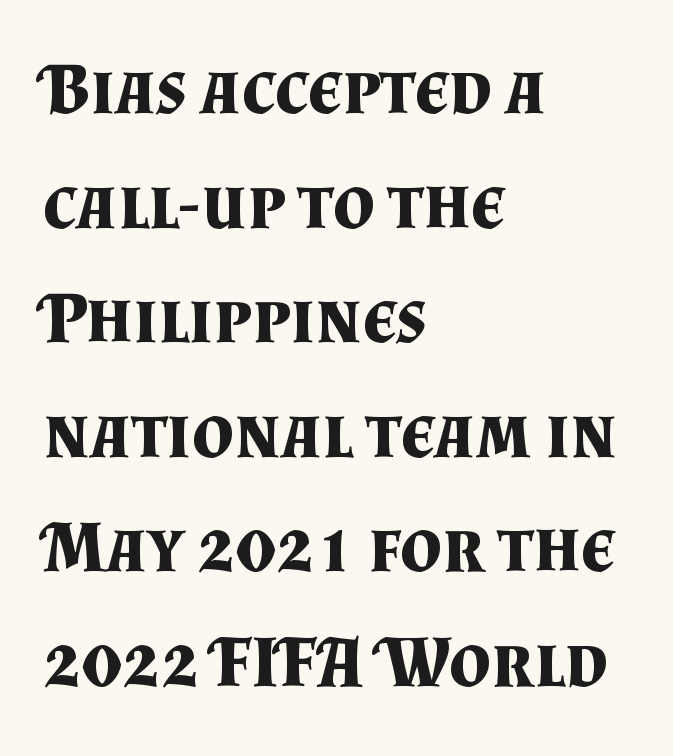
Q: Is the text bold? A: Yes.
Q: Is the text italic (slanted)? A: No, it is upright.
Q: Is the typeface a serif or a sans-serif typeface? A: Serif.
Q: Is the text underlined? A: No.
Q: How is the paragraph aligned? A: Left-aligned.
Q: Is the spacing between letters normal or unusually wide? A: Normal.
Q: Is the spacing between lines tight, normal or loose? A: Normal.
Q: Width (condensed, normal, or wide)? A: Normal.
Q: Stroke contrast? A: Medium.
Q: x-height? A: Small.
Q: Monospaced? A: No.
